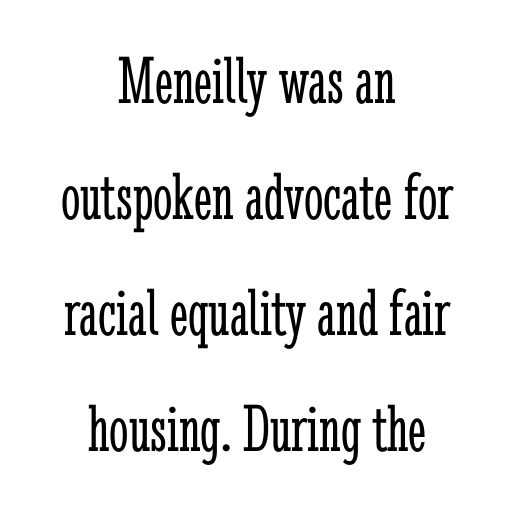
Italic? Not at all — the glyphs are vertical. The baseline area is clear. This sample uses a serif face. Leading matches the norm, producing a regular column. Is the letter spacing exaggerated? No — it looks like the ordinary default.
